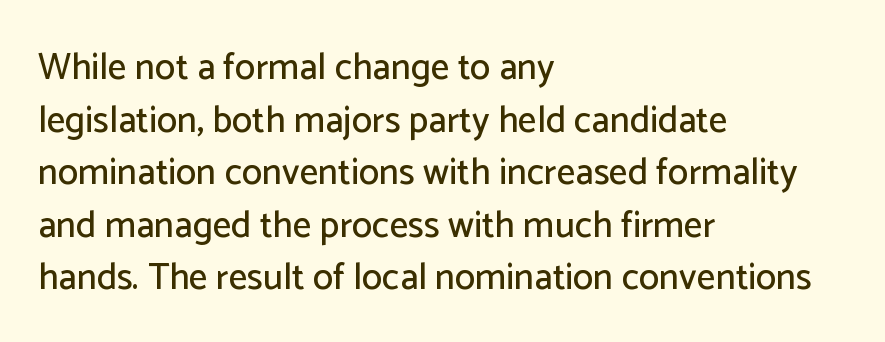
Anything drawn beneath the words? Only blank space. A sans-serif font was chosen for this passage. The type is set solid horizontally, with unmodified tracking. The rag falls on the right side of this text block. Varying glyph widths throughout — classic text-font behaviour.
